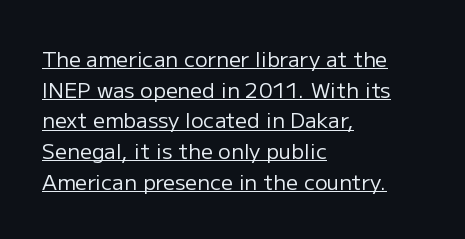
Nothing unusual about the tracking: characters are spaced as the font intends. A normal amount of white space separates one row of letters from the next. No heavy texture on the line: the type isn't bold. Is there any slant? The stems are plumb.
